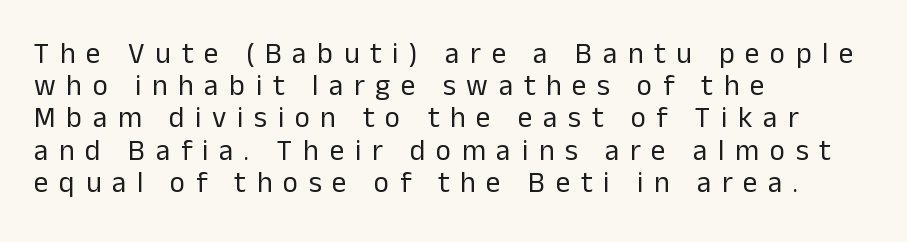
The passage shown is typed in a proportional face where columns would drift. Stroke mass is kept to a normal reading level or below. Every stem runs plumb, perpendicular to the baseline. The specimen omits any rule beneath the text block's lines.
